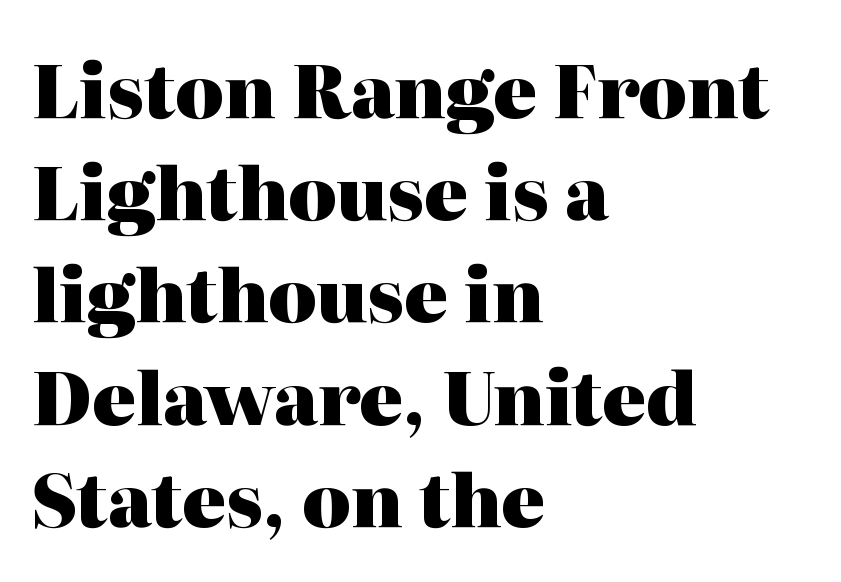
{"serif": "yes", "italic": "no", "bold": "yes", "weight": "heavy", "width": "normal", "stroke_contrast": "high", "x_height": "medium", "monospaced": "no", "underline": "no", "align": "left", "line_spacing": "normal", "line_spacing_ratio": 1.4, "letter_spacing": "normal", "letter_spacing_em": 0.0, "glyph_px": 73}
